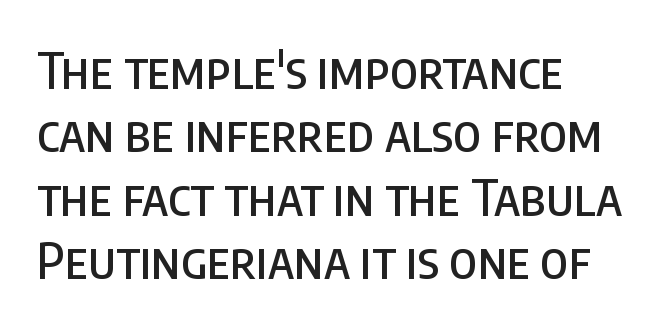
{"serif": "no", "italic": "no", "width": "condensed", "stroke_contrast": "low", "x_height": "large", "monospaced": "no", "underline": "no", "align": "left", "line_spacing": "normal", "line_spacing_ratio": 1.27, "letter_spacing": "normal", "letter_spacing_em": 0.0, "glyph_px": 50}
